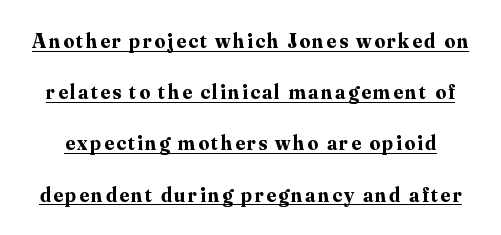
Every stem runs plumb, perpendicular to the baseline. As a designer I'd log this as weight 700, bold. Looks like someone drew a line under every word here. Each new line begins a long way beneath the previous one.
